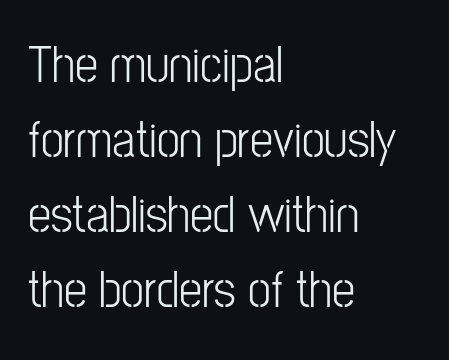
A typesetter would label this face a sans. Stroke thickness stays within the range of a standard reading face or lighter. This rendering features lettering with no underline. Where is the straight margin? On the left. Italic? Not at all — the glyphs are vertical. Each new line begins a customary step beneath the previous one.
